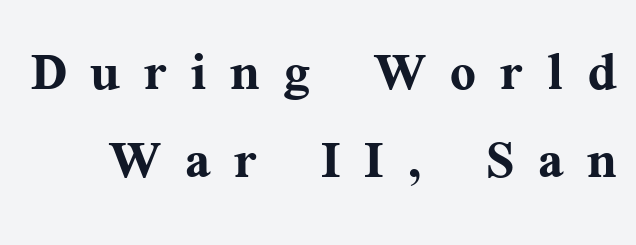
Q: Is the text bold? A: Yes.
Q: Is the text italic (slanted)? A: No, it is upright.
Q: Is the typeface a serif or a sans-serif typeface? A: Serif.
Q: Is the text underlined? A: No.
Q: Is the spacing between letters normal or unusually wide? A: Unusually wide.
Q: Is the spacing between lines tight, normal or loose? A: Normal.
Q: Width (condensed, normal, or wide)? A: Normal.
Q: Stroke contrast? A: Medium.
Q: x-height? A: Medium.
Q: Monospaced? A: No.
